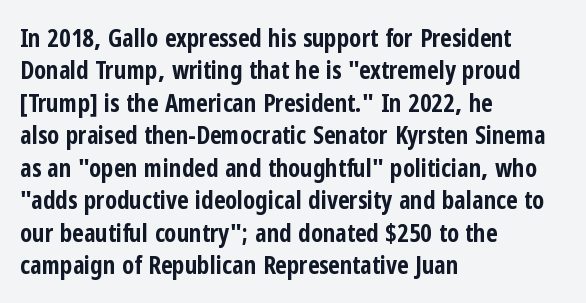
The image shows 25 px bold type, upright; set left-aligned, normal line spacing (1.3x), normal letter spacing, not underlined.
